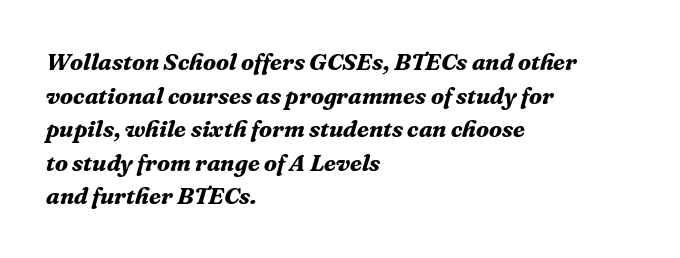
{"italic": "yes", "lean": "right", "slant_degrees": 16, "bold": "yes", "underline": "no", "align": "left", "line_spacing": "normal", "line_spacing_ratio": 1.4, "letter_spacing": "normal", "letter_spacing_em": 0.0, "glyph_px": 24}
